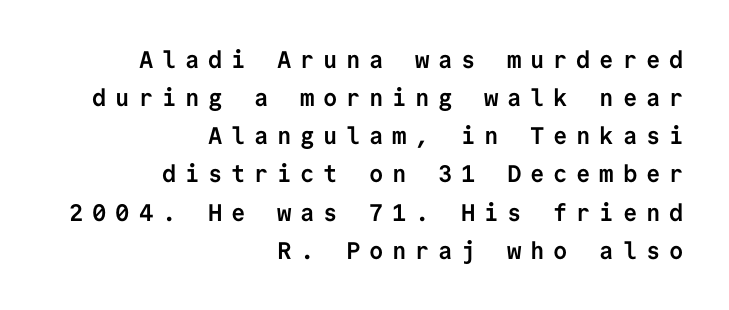
{"italic": "no", "bold": "yes", "underline": "no", "align": "right", "line_spacing": "normal", "line_spacing_ratio": 1.59, "letter_spacing": "wide", "letter_spacing_em": 0.36, "glyph_px": 24}
